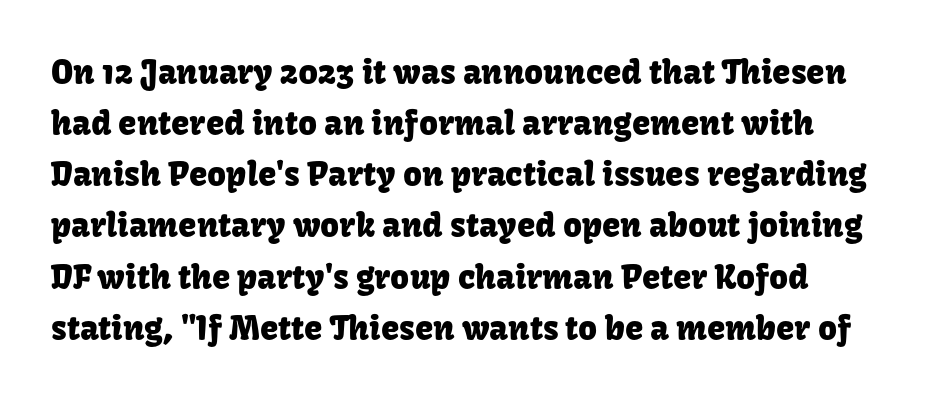
{"serif": "no", "italic": "no", "width": "normal", "stroke_contrast": "low", "x_height": "medium", "monospaced": "no", "underline": "no", "line_spacing": "normal", "line_spacing_ratio": 1.55, "letter_spacing": "normal", "letter_spacing_em": 0.0, "glyph_px": 33}
